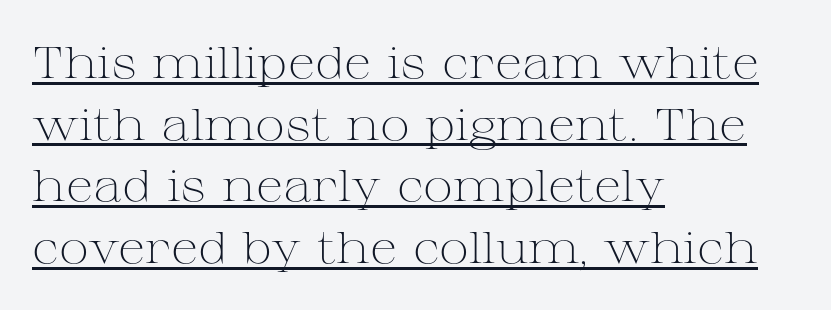
The image shows 45 px light, wide serif type, upright; set left-aligned, normal line spacing (1.37x), normal letter spacing, underlined; medium stroke contrast and a medium x-height.
